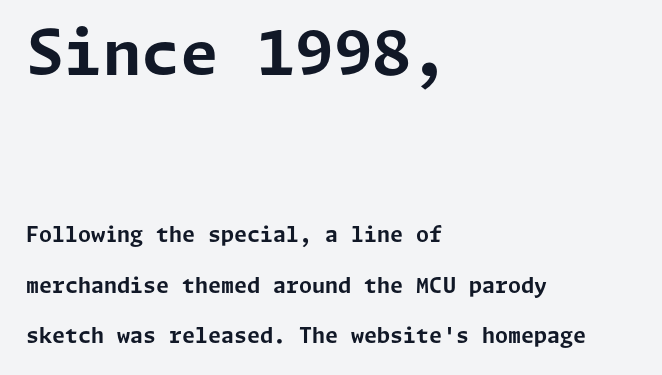
Q: Is the text bold? A: Yes.
Q: Is the text italic (slanted)? A: No, it is upright.
Q: Is the typeface a serif or a sans-serif typeface? A: Sans-serif.
Q: Is the text underlined? A: No.
Q: How is the paragraph aligned? A: Left-aligned.
Q: Is the spacing between letters normal or unusually wide? A: Normal.
Q: Is the spacing between lines tight, normal or loose? A: Loose.
Q: Which block of text is set in a larger size, the first (top) or the second (bottom)? A: The first (top) one.
Q: Width (condensed, normal, or wide)? A: Normal.
Q: Stroke contrast? A: Low.
Q: x-height? A: Medium.
